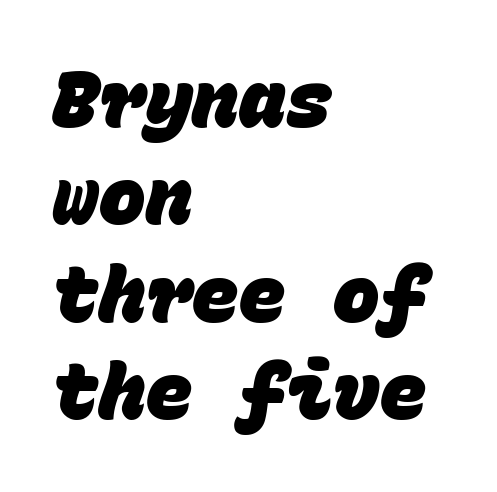
The image shows 78 px heavy sans-serif type, monospaced; set left-aligned, normal line spacing (1.25x), normal letter spacing, not underlined; low stroke contrast and a large x-height.
